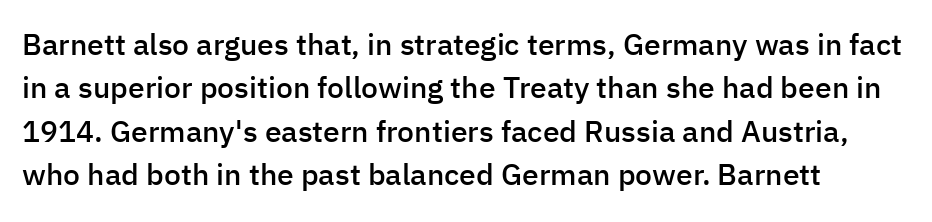
The image shows 30 px semibold sans-serif type, upright; set left-aligned, normal line spacing (1.45x), normal letter spacing, not underlined; low stroke contrast and a medium x-height.
